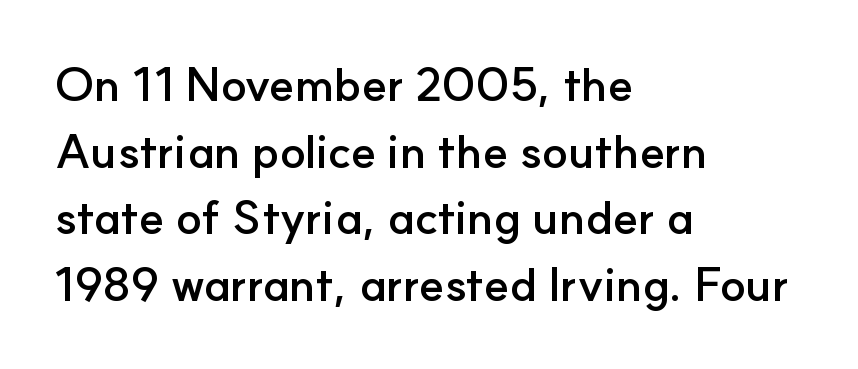
Q: Is the text bold? A: Yes.
Q: Is the text italic (slanted)? A: No, it is upright.
Q: Is the typeface a serif or a sans-serif typeface? A: Sans-serif.
Q: Is the text underlined? A: No.
Q: How is the paragraph aligned? A: Left-aligned.
Q: Is the spacing between letters normal or unusually wide? A: Normal.
Q: Is the spacing between lines tight, normal or loose? A: Normal.
Q: Width (condensed, normal, or wide)? A: Normal.
Q: Stroke contrast? A: Low.
Q: x-height? A: Small.
Q: Monospaced? A: No.
